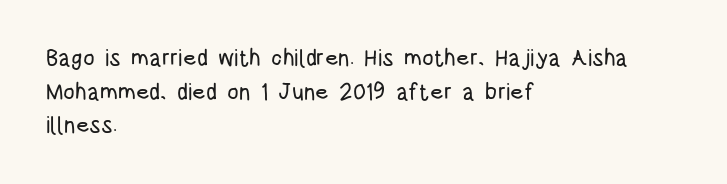
Q: Is the text italic (slanted)? A: No, it is upright.
Q: Is the text underlined? A: No.
Q: How is the paragraph aligned? A: Left-aligned.
Q: Is the spacing between letters normal or unusually wide? A: Normal.
Q: Is the spacing between lines tight, normal or loose? A: Normal.
